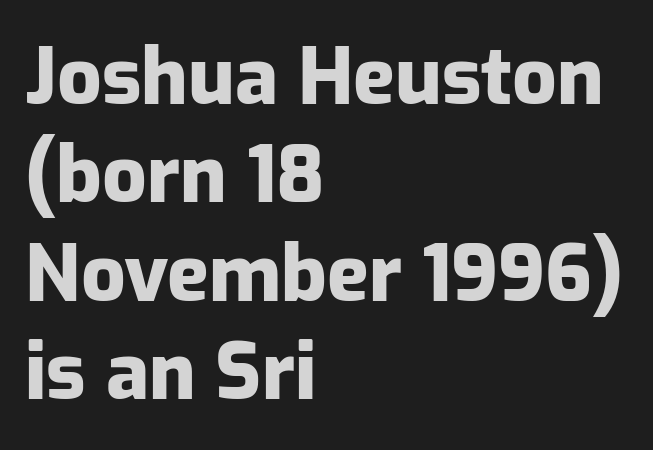
The image shows 78 px heavy sans-serif type, upright; set left-aligned, normal line spacing (1.26x), normal letter spacing, not underlined; low stroke contrast and a medium x-height.
